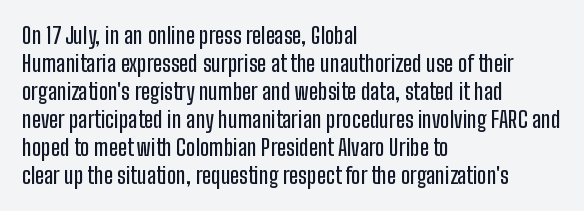
Q: Is the text italic (slanted)? A: No, it is upright.
Q: Is the text underlined? A: No.
Q: How is the paragraph aligned? A: Left-aligned.
Q: Is the spacing between letters normal or unusually wide? A: Normal.
Q: Is the spacing between lines tight, normal or loose? A: Normal.
